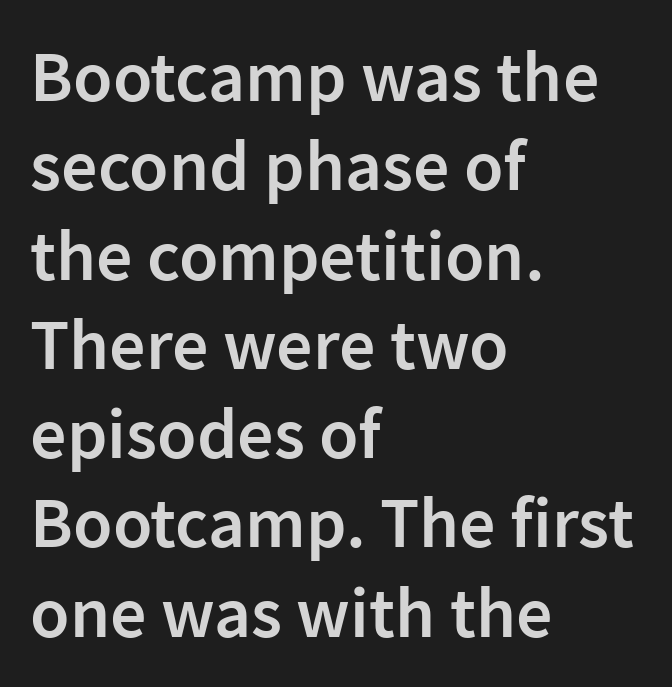
Q: Is the text bold? A: Semi-bold.
Q: Is the text italic (slanted)? A: No, it is upright.
Q: Is the typeface a serif or a sans-serif typeface? A: Sans-serif.
Q: Is the text underlined? A: No.
Q: How is the paragraph aligned? A: Left-aligned.
Q: Is the spacing between letters normal or unusually wide? A: Normal.
Q: Width (condensed, normal, or wide)? A: Normal.
Q: Stroke contrast? A: Low.
Q: x-height? A: Medium.
Q: Monospaced? A: No.
